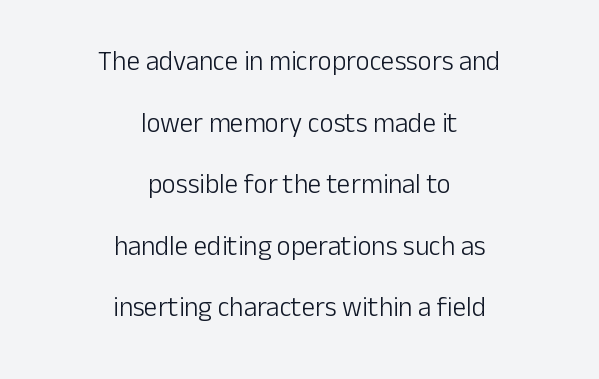
The image shows 27 px text type, upright; set centered, loose line spacing (2.28x), normal letter spacing, not underlined.
